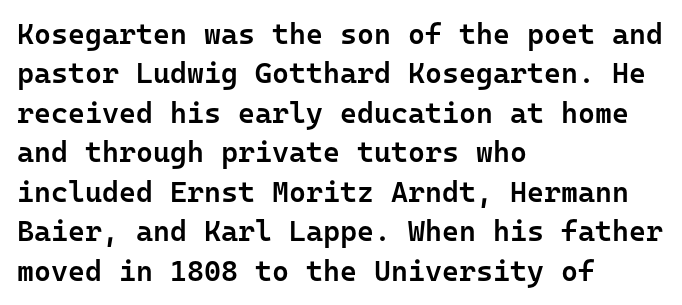
The image shows 29 px semibold sans-serif type, upright, monospaced; set left-aligned, normal line spacing (1.36x), normal letter spacing, not underlined; low stroke contrast and a medium x-height.
